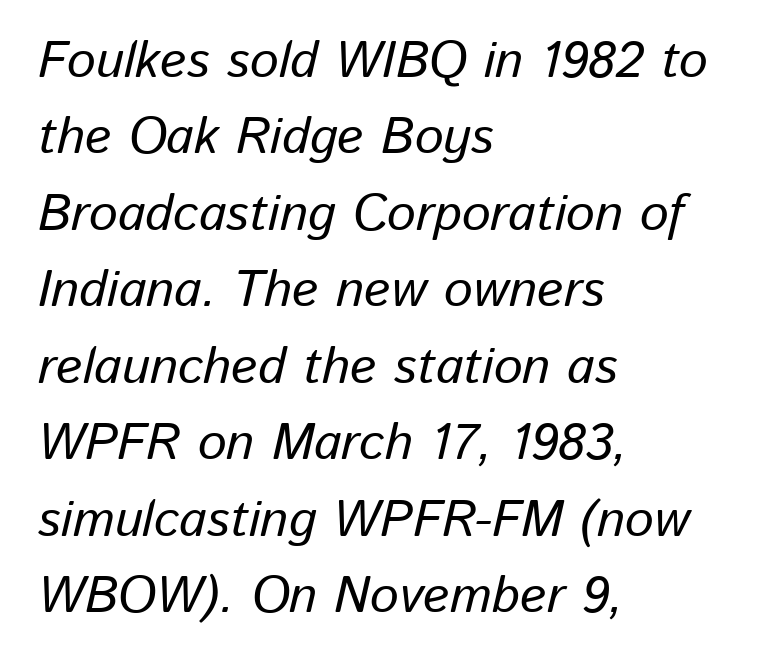
Q: Is the text italic (slanted)? A: Yes, it leans right by about 13 degrees.
Q: Is the text underlined? A: No.
Q: How is the paragraph aligned? A: Left-aligned.
Q: Is the spacing between letters normal or unusually wide? A: Normal.
Q: Is the spacing between lines tight, normal or loose? A: Normal.
Q: Width (condensed, normal, or wide)? A: Normal.
Q: Stroke contrast? A: Low.
Q: x-height? A: Medium.
Q: Monospaced? A: No.
